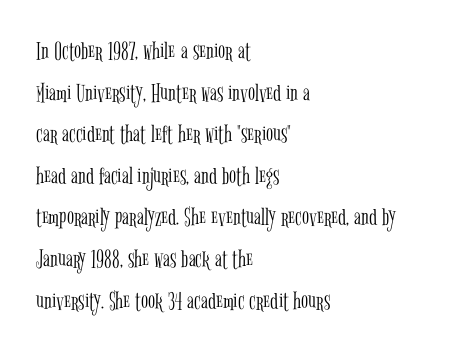
Rule under the text: the space is simply empty. One-word summary of the alignment: left. Stroke thickness stays within the range of a standard reading face or lighter. Rows of type keep a routine distance in the vertical direction. Ascenders rise straight up at ninety degrees. The tracking reads as untouched default to a designer's eye.
